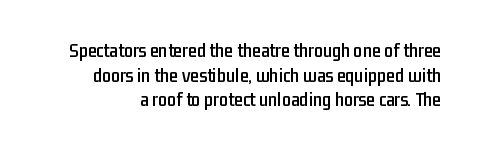
{"italic": "no", "underline": "no", "line_spacing_ratio": 1.23, "letter_spacing": "normal", "letter_spacing_em": 0.0, "glyph_px": 20}
